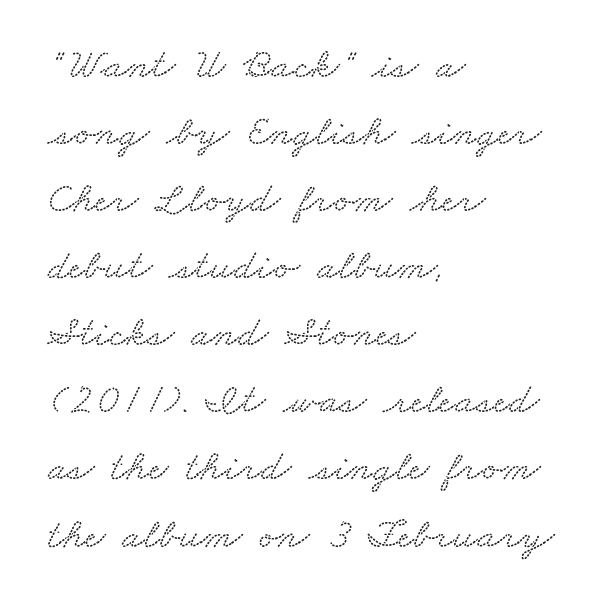
To sum up the face: it has serifs. Beneath every word, the page is bare. Where is the straight margin? On the left. This sample keeps an unexceptional amount of space between lines. Nobody touched the tracking dial on this one. The passage shown is typed in a proportional face where columns would drift.
